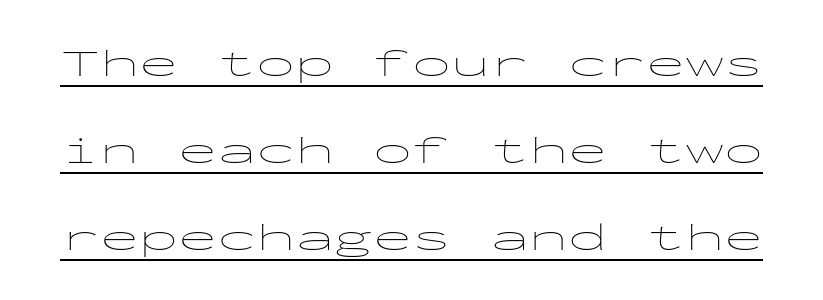
The image shows 39 px thin, wide sans-serif type, upright, monospaced; set loose line spacing (2.23x), normal letter spacing, underlined; low stroke contrast and a medium x-height.
